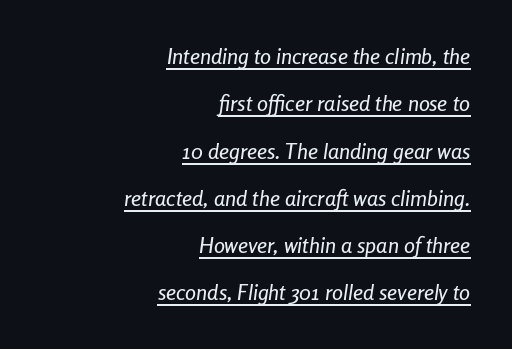
Characters follow at the spacing the type designer built in. Loosely led — the rows are spread out. The setting favours the right margin, as signatures and pull-quotes sometimes do. Emphasis-style slanted type is in use.
